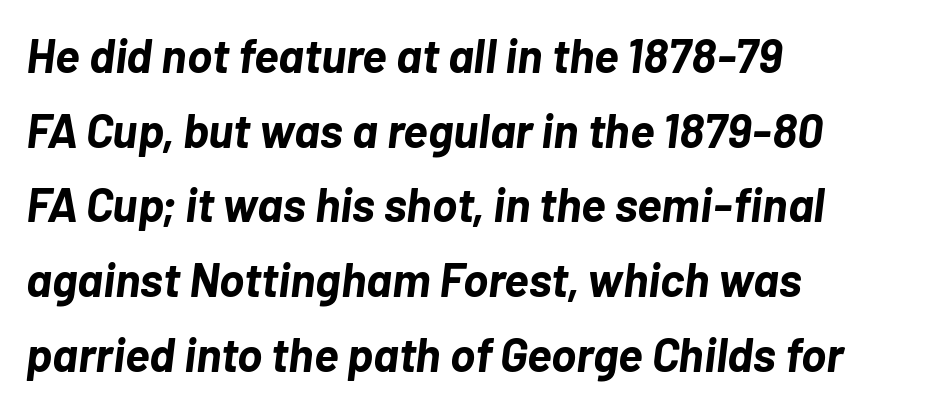
Q: Is the text bold? A: Yes.
Q: Is the text italic (slanted)? A: Yes, it leans right by about 7 degrees.
Q: Is the text underlined? A: No.
Q: How is the paragraph aligned? A: Left-aligned.
Q: Is the spacing between letters normal or unusually wide? A: Normal.
Q: Is the spacing between lines tight, normal or loose? A: Normal.
Q: Width (condensed, normal, or wide)? A: Normal.
Q: Stroke contrast? A: Low.
Q: x-height? A: Medium.
Q: Monospaced? A: No.
